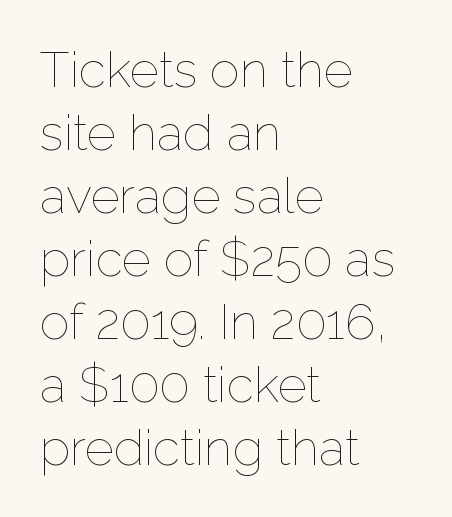
Q: Is the text bold? A: No.
Q: Is the text italic (slanted)? A: No, it is upright.
Q: Is the text underlined? A: No.
Q: How is the paragraph aligned? A: Left-aligned.
Q: Is the spacing between letters normal or unusually wide? A: Normal.
Q: Is the spacing between lines tight, normal or loose? A: Normal.
Q: Width (condensed, normal, or wide)? A: Normal.
Q: Stroke contrast? A: Low.
Q: x-height? A: Medium.
Q: Monospaced? A: No.
